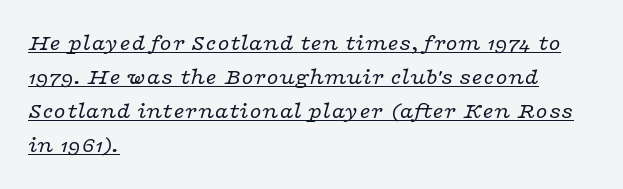
The image shows 24 px text type, italic (leaning right); set left-aligned, normal line spacing (1.42x), normal letter spacing, underlined.
